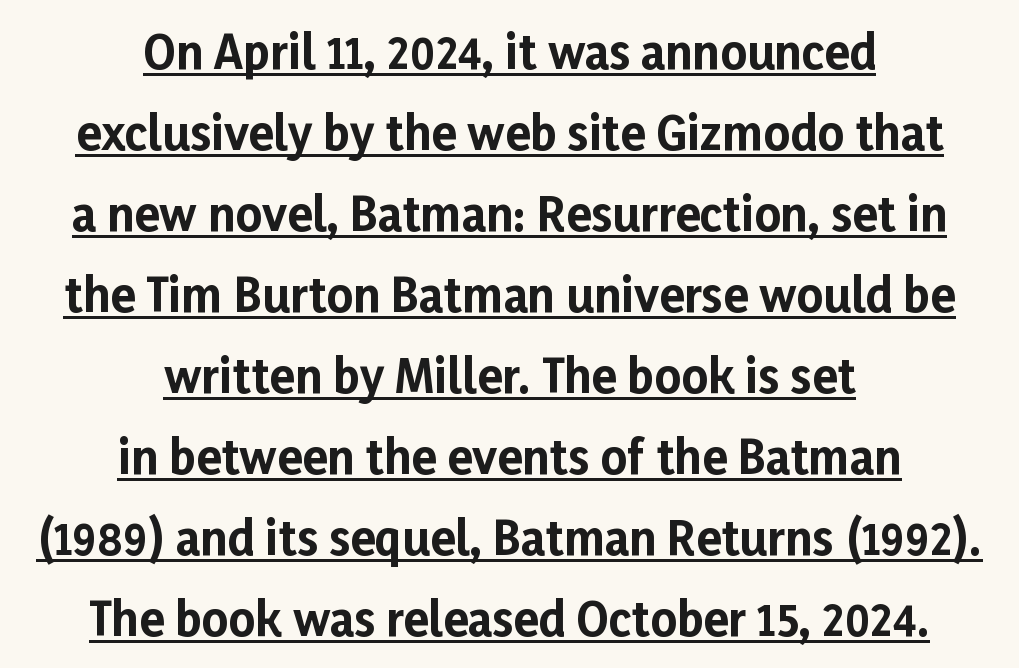
If you drew a line through each stem, it would be perfectly vertical. A baseline rule has been typeset under these characters. Compared with an ordinary text face, these strokes are far heavier — a full bold. The text block is weighted toward neither margin, spreading evenly from the middle. Proportional: the letters do not fall into vertical columns.
